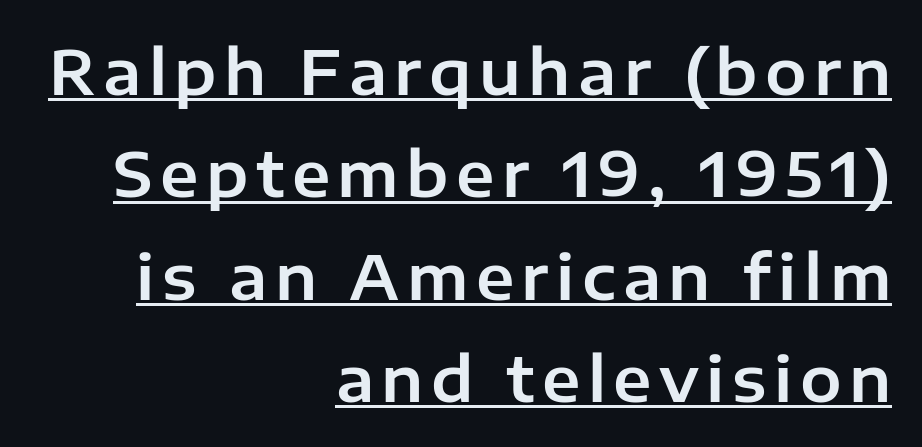
Every stem runs plumb, perpendicular to the baseline. Proportional: the letters do not fall into vertical columns. No feet cap the strokes, marking this as sans-serif type. Descenders here cross a horizontal rule under the line. A student would call this right alignment; a typographer would say flush right, rag left.
